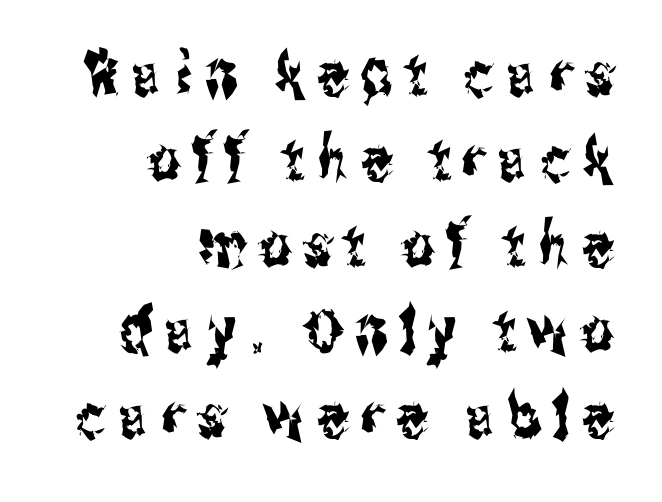
The image shows 61 px condensed sans-serif type, upright; set right-aligned, normal line spacing (1.4x), unusually wide letter spacing (+0.21 em), not underlined; medium stroke contrast and a medium x-height.
